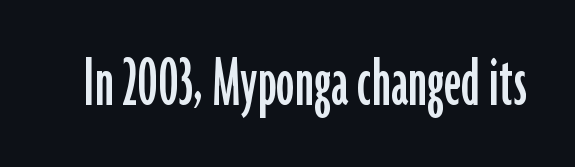
The image shows 74 px condensed sans-serif type, upright; set normal letter spacing, not underlined; low stroke contrast and a medium x-height.
